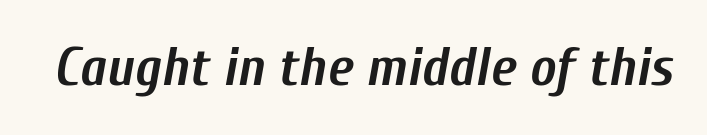
{"italic": "yes", "lean": "right", "slant_degrees": 10, "bold": "yes", "weight": "semibold", "width": "condensed", "stroke_contrast": "low", "x_height": "medium", "monospaced": "no", "underline": "no", "letter_spacing": "normal", "letter_spacing_em": 0.0, "glyph_px": 55}
